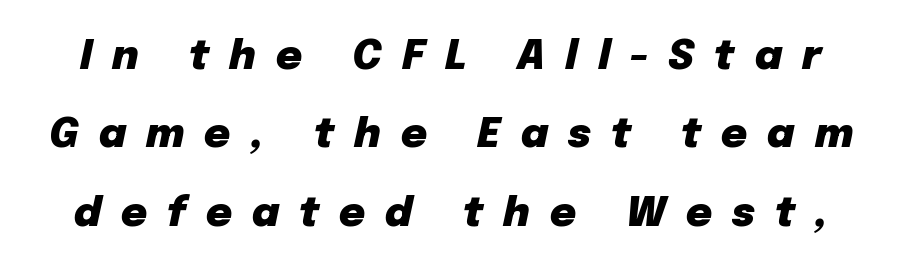
Q: Is the text bold? A: Yes.
Q: Is the text italic (slanted)? A: Yes, it leans right by about 12 degrees.
Q: Is the text underlined? A: No.
Q: Is the spacing between letters normal or unusually wide? A: Unusually wide.
Q: Is the spacing between lines tight, normal or loose? A: Loose.
Q: Width (condensed, normal, or wide)? A: Normal.
Q: Stroke contrast? A: Low.
Q: x-height? A: Medium.
Q: Monospaced? A: No.
